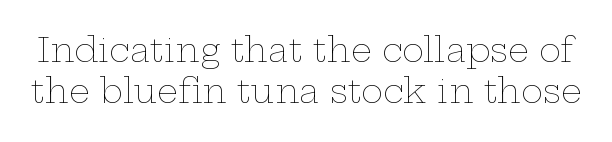
The image shows 33 px thin, wide type, upright; set normal line spacing (1.25x), normal letter spacing, not underlined; low stroke contrast and a medium x-height.
